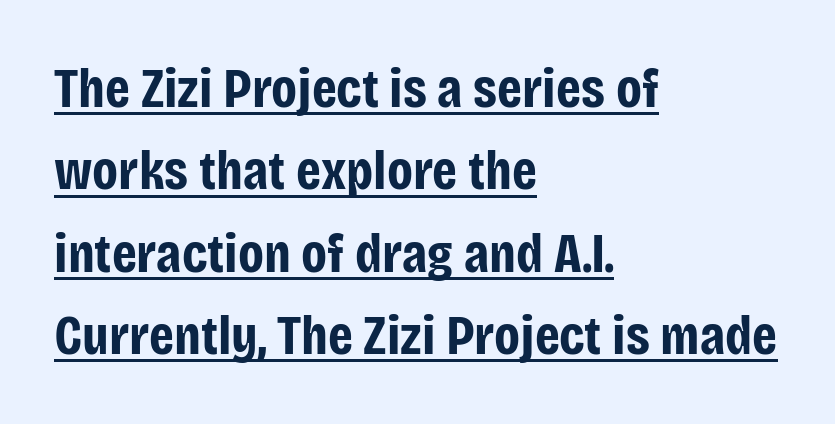
Q: Is the text bold? A: Yes.
Q: Is the text italic (slanted)? A: No, it is upright.
Q: Is the typeface a serif or a sans-serif typeface? A: Sans-serif.
Q: Is the text underlined? A: Yes.
Q: How is the paragraph aligned? A: Left-aligned.
Q: Is the spacing between letters normal or unusually wide? A: Normal.
Q: Is the spacing between lines tight, normal or loose? A: Normal.
Q: Width (condensed, normal, or wide)? A: Condensed.
Q: Stroke contrast? A: Low.
Q: x-height? A: Large.
Q: Monospaced? A: No.
